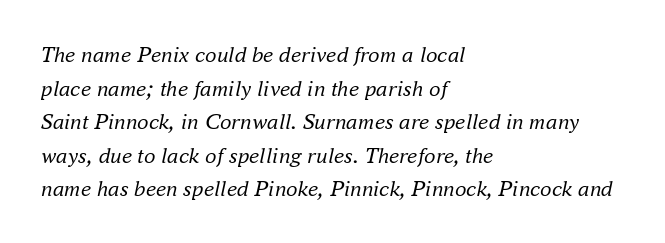
The characters are drawn with everyday or finer stroke widths. This sample keeps an unexceptional amount of space between lines. The paragraph shown leans on its left margin. The foot of each line stays bare and open. Characters are canted at an angle relative to the baseline's perpendicular.
